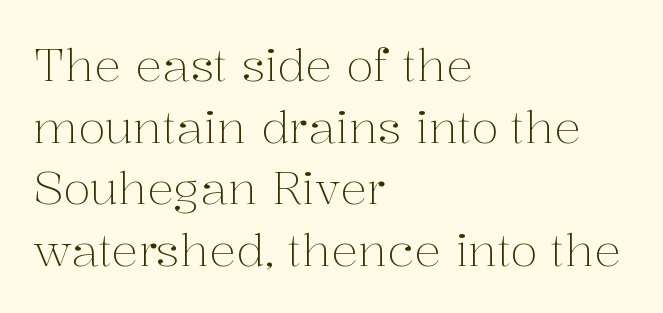
The image shows 45 px light serif type, upright; set left-aligned, normal line spacing (1.37x), normal letter spacing, not underlined; medium stroke contrast and a medium x-height.
